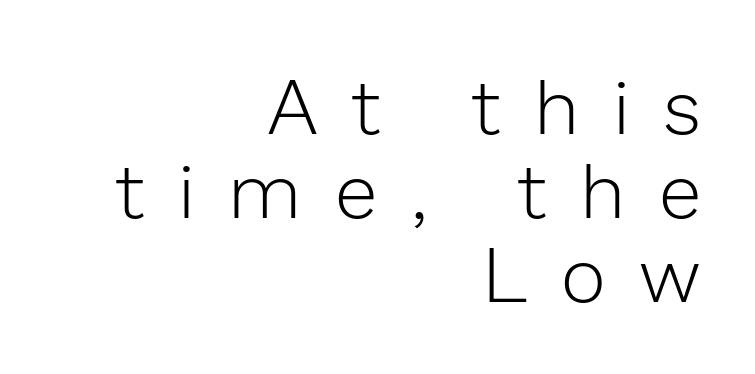
Q: Is the text bold? A: No.
Q: Is the text italic (slanted)? A: No, it is upright.
Q: Is the typeface a serif or a sans-serif typeface? A: Sans-serif.
Q: Is the text underlined? A: No.
Q: How is the paragraph aligned? A: Right-aligned.
Q: Is the spacing between letters normal or unusually wide? A: Unusually wide.
Q: Is the spacing between lines tight, normal or loose? A: Tight.
Q: Width (condensed, normal, or wide)? A: Normal.
Q: Stroke contrast? A: Low.
Q: x-height? A: Medium.
Q: Monospaced? A: No.
